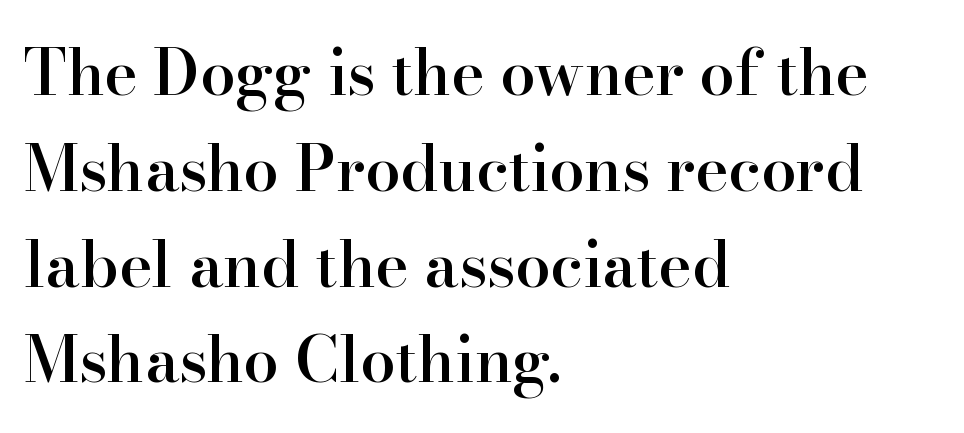
{"serif": "yes", "italic": "no", "bold": "semi", "weight": "semibold", "width": "normal", "stroke_contrast": "high", "x_height": "small", "monospaced": "no", "underline": "no", "align": "left", "line_spacing": "normal", "line_spacing_ratio": 1.52, "letter_spacing": "normal", "letter_spacing_em": 0.0, "glyph_px": 63}
